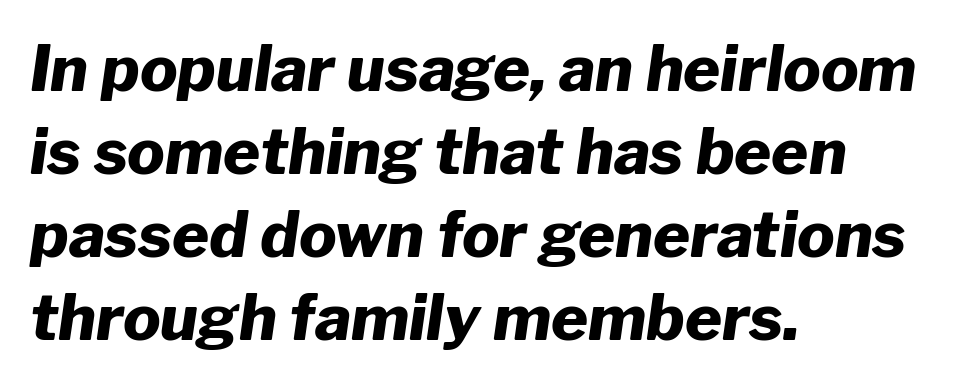
Q: Is the text bold? A: Yes.
Q: Is the text italic (slanted)? A: Yes, it leans right by about 8 degrees.
Q: Is the text underlined? A: No.
Q: How is the paragraph aligned? A: Left-aligned.
Q: Is the spacing between letters normal or unusually wide? A: Normal.
Q: Is the spacing between lines tight, normal or loose? A: Normal.
Q: Width (condensed, normal, or wide)? A: Normal.
Q: Stroke contrast? A: Low.
Q: x-height? A: Medium.
Q: Monospaced? A: No.
